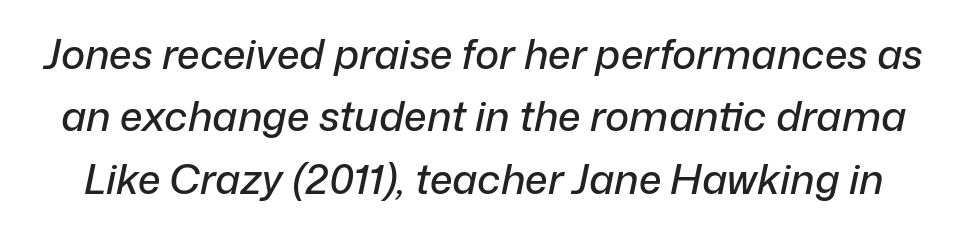
The image shows 41 px text type, italic (leaning right); set normal line spacing (1.52x), normal letter spacing, not underlined; low stroke contrast and a medium x-height.
